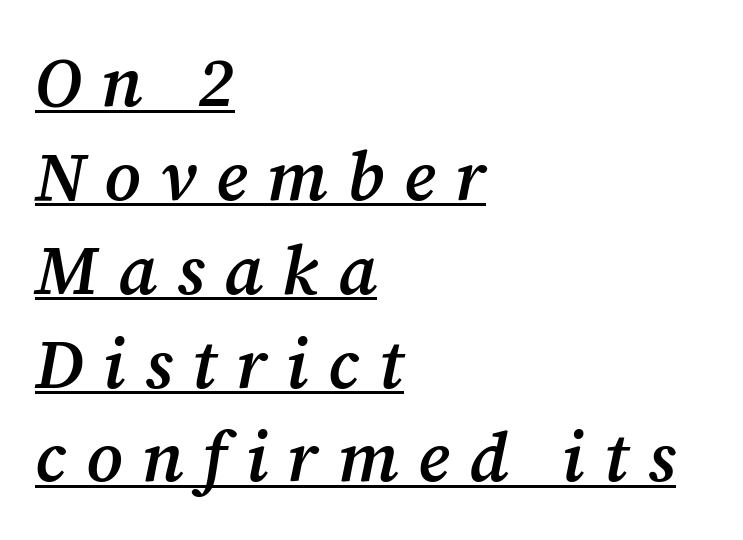
Reading down the block, your eye returns to a fixed left position each line. This sample has the flowing, uneven cadence of proportional lettering. This is the in-between weight designers call semibold or demi. In terms of letterform style, serifs are clearly present. The face used here appears with an underline applied. Words appear elongated and porous because spacing is wide.
